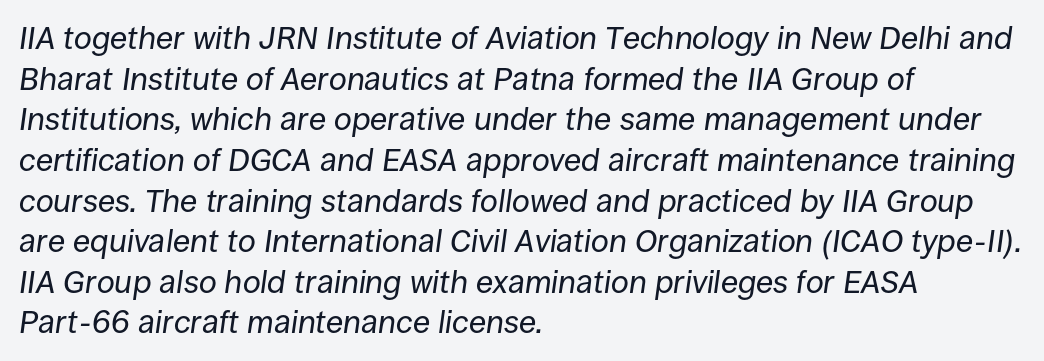
{"italic": "yes", "lean": "right", "slant_degrees": 8, "bold": "no", "weight": "regular", "width": "normal", "stroke_contrast": "low", "x_height": "large", "monospaced": "no", "underline": "no", "align": "left", "line_spacing": "normal", "line_spacing_ratio": 1.27, "letter_spacing": "normal", "letter_spacing_em": 0.0, "glyph_px": 32}
